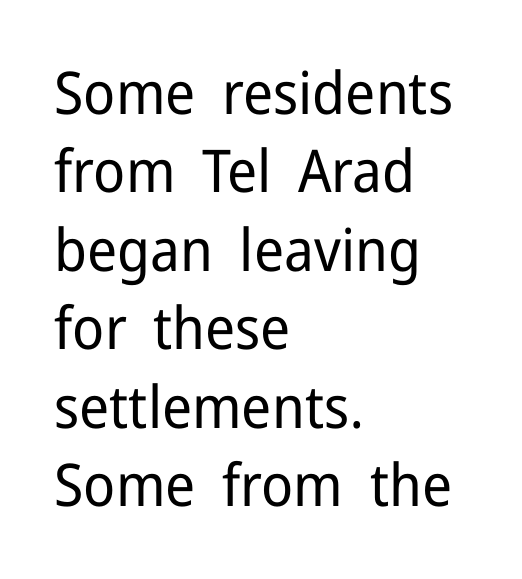
Q: Is the text bold? A: No.
Q: Is the text italic (slanted)? A: No, it is upright.
Q: Is the typeface a serif or a sans-serif typeface? A: Sans-serif.
Q: Is the text underlined? A: No.
Q: How is the paragraph aligned? A: Left-aligned.
Q: Is the spacing between letters normal or unusually wide? A: Normal.
Q: Is the spacing between lines tight, normal or loose? A: Normal.
Q: Width (condensed, normal, or wide)? A: Normal.
Q: Stroke contrast? A: Low.
Q: x-height? A: Medium.
Q: Monospaced? A: No.
